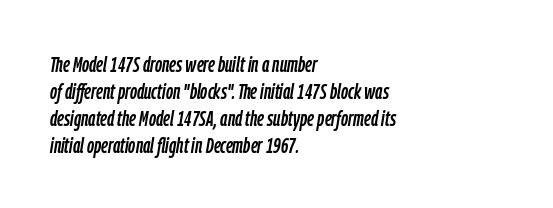
Characters are canted at an angle relative to the baseline's perpendicular. Typeset ragged right — the left edge is the straight one. Between one letter and the next there's only the usual sliver of space. The specimen omits any rule beneath the text block's lines.
